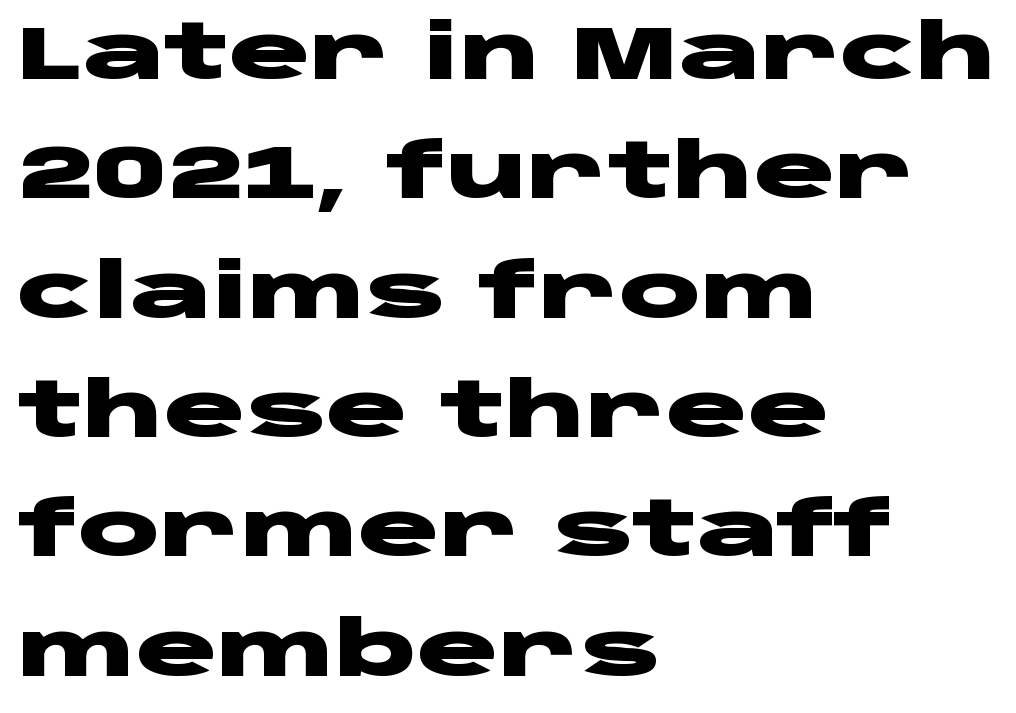
Q: Is the text bold? A: Yes.
Q: Is the text italic (slanted)? A: No, it is upright.
Q: Is the typeface a serif or a sans-serif typeface? A: Sans-serif.
Q: Is the text underlined? A: No.
Q: How is the paragraph aligned? A: Left-aligned.
Q: Is the spacing between letters normal or unusually wide? A: Normal.
Q: Is the spacing between lines tight, normal or loose? A: Normal.
Q: Width (condensed, normal, or wide)? A: Wide.
Q: Stroke contrast? A: Low.
Q: x-height? A: Large.
Q: Monospaced? A: No.
